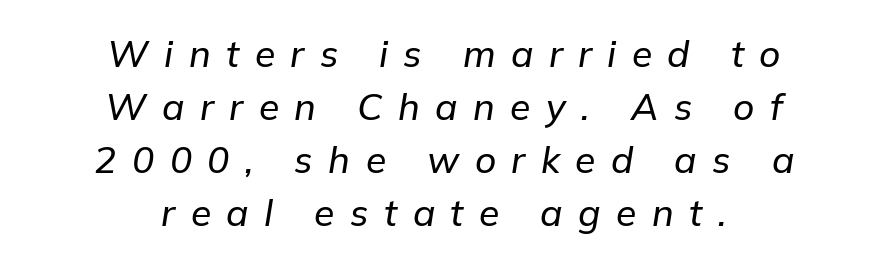
The image shows 37 px text type, italic (leaning right); set centered, normal line spacing (1.43x), unusually wide letter spacing (+0.42 em), not underlined; low stroke contrast and a medium x-height.
